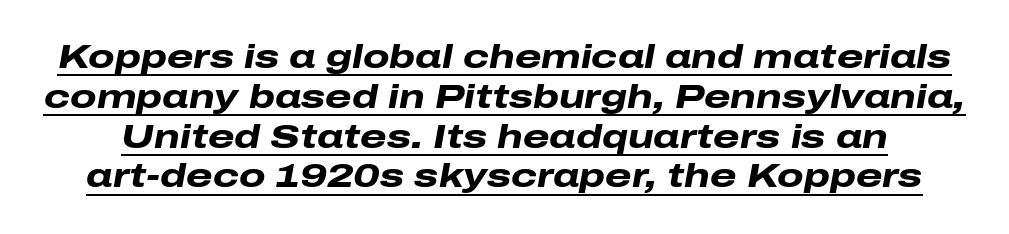
Q: Is the text bold? A: Yes.
Q: Is the text italic (slanted)? A: Yes, it leans right by about 10 degrees.
Q: Is the text underlined? A: Yes.
Q: Is the spacing between letters normal or unusually wide? A: Normal.
Q: Width (condensed, normal, or wide)? A: Wide.
Q: Stroke contrast? A: Low.
Q: x-height? A: Medium.
Q: Monospaced? A: No.
